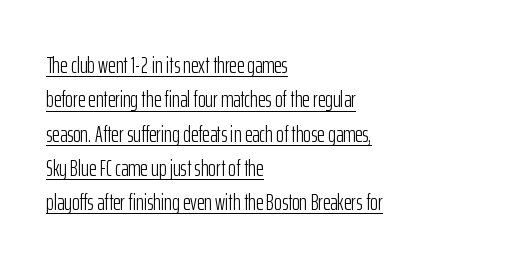
{"italic": "no", "bold": "no", "underline": "yes", "align": "left", "line_spacing": "normal", "line_spacing_ratio": 1.49, "letter_spacing": "normal", "letter_spacing_em": 0.0, "glyph_px": 23}
